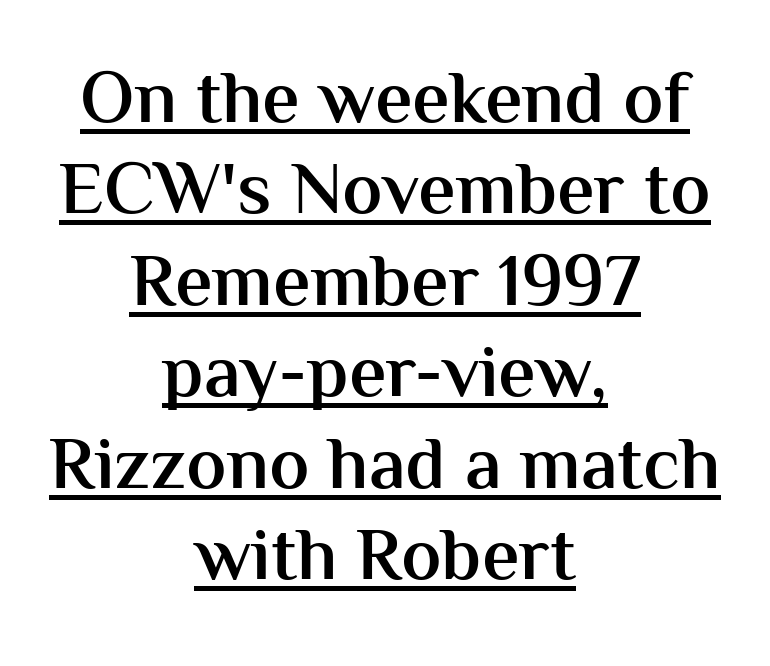
The image shows 75 px semibold sans-serif type, upright; set centered, line spacing 1.22x, normal letter spacing, underlined; medium stroke contrast and a medium x-height.
